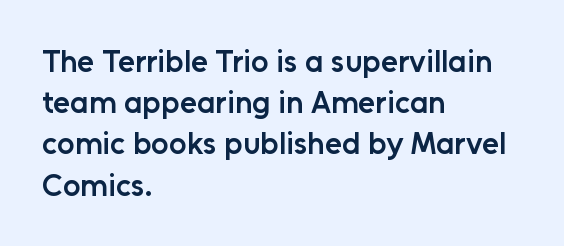
The image shows 31 px semibold sans-serif type, upright; set left-aligned, normal line spacing (1.33x), normal letter spacing, not underlined; low stroke contrast and a medium x-height.
